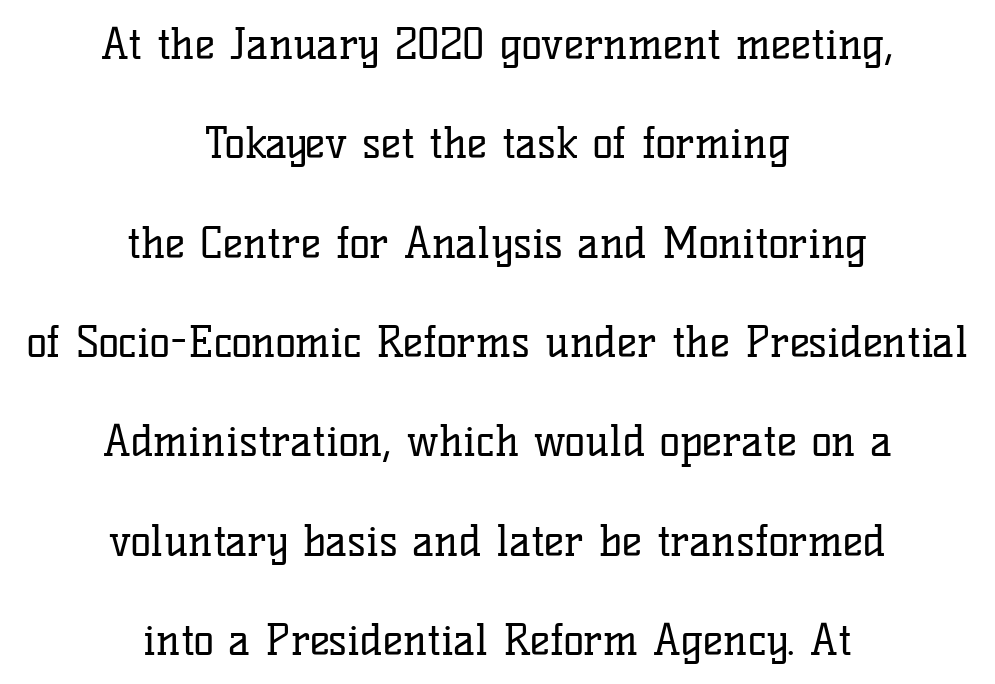
The image shows 43 px regular-weight serif type, upright; set centered, loose line spacing (2.31x), normal letter spacing, not underlined; low stroke contrast and a medium x-height.
